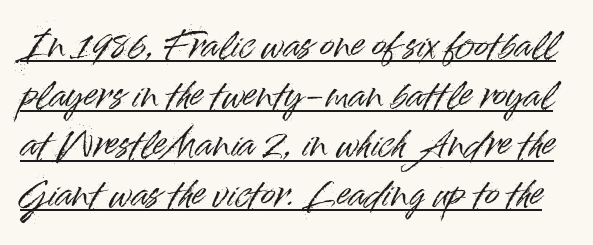
Q: Is the text italic (slanted)? A: Yes.
Q: Is the typeface a serif or a sans-serif typeface? A: Sans-serif.
Q: Is the text underlined? A: Yes.
Q: Is the spacing between letters normal or unusually wide? A: Normal.
Q: Is the spacing between lines tight, normal or loose? A: Normal.
Q: Width (condensed, normal, or wide)? A: Normal.
Q: Stroke contrast? A: High.
Q: x-height? A: Small.
Q: Monospaced? A: No.
